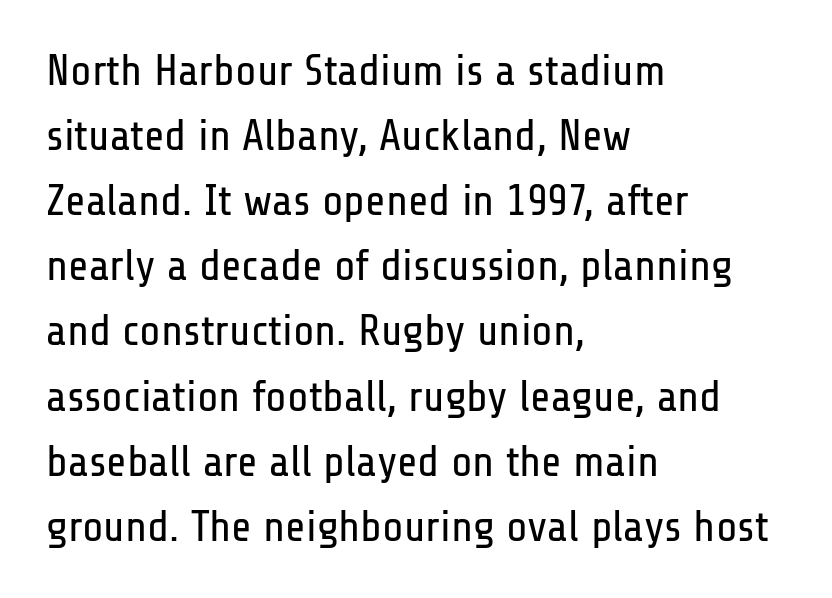
{"serif": "no", "italic": "no", "bold": "no", "weight": "regular", "width": "condensed", "stroke_contrast": "low", "x_height": "medium", "monospaced": "no", "underline": "no", "align": "left", "line_spacing": "normal", "line_spacing_ratio": 1.48, "letter_spacing": "normal", "letter_spacing_em": 0.0, "glyph_px": 44}
